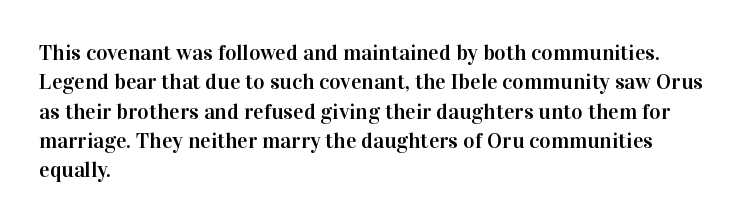
Q: Is the text italic (slanted)? A: No, it is upright.
Q: Is the text underlined? A: No.
Q: How is the paragraph aligned? A: Left-aligned.
Q: Is the spacing between letters normal or unusually wide? A: Normal.
Q: Is the spacing between lines tight, normal or loose? A: Normal.
